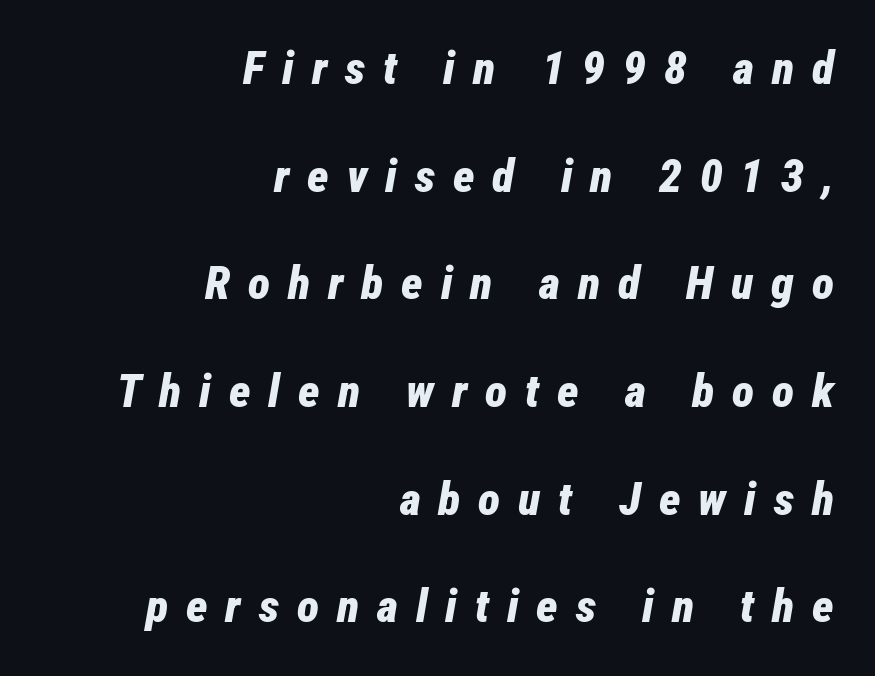
{"italic": "yes", "lean": "right", "slant_degrees": 12, "bold": "yes", "weight": "bold", "width": "condensed", "stroke_contrast": "low", "x_height": "medium", "monospaced": "no", "underline": "no", "align": "right", "line_spacing": "loose", "line_spacing_ratio": 2.34, "letter_spacing": "wide", "letter_spacing_em": 0.39, "glyph_px": 46}
